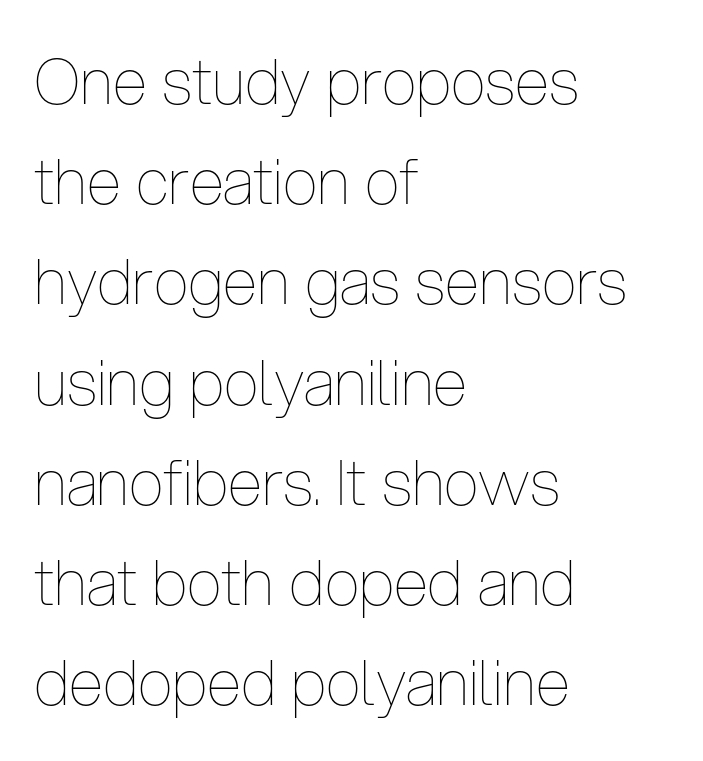
The image shows 63 px thin, condensed type, upright; set left-aligned, normal line spacing (1.59x), normal letter spacing, not underlined; low stroke contrast and a medium x-height.
